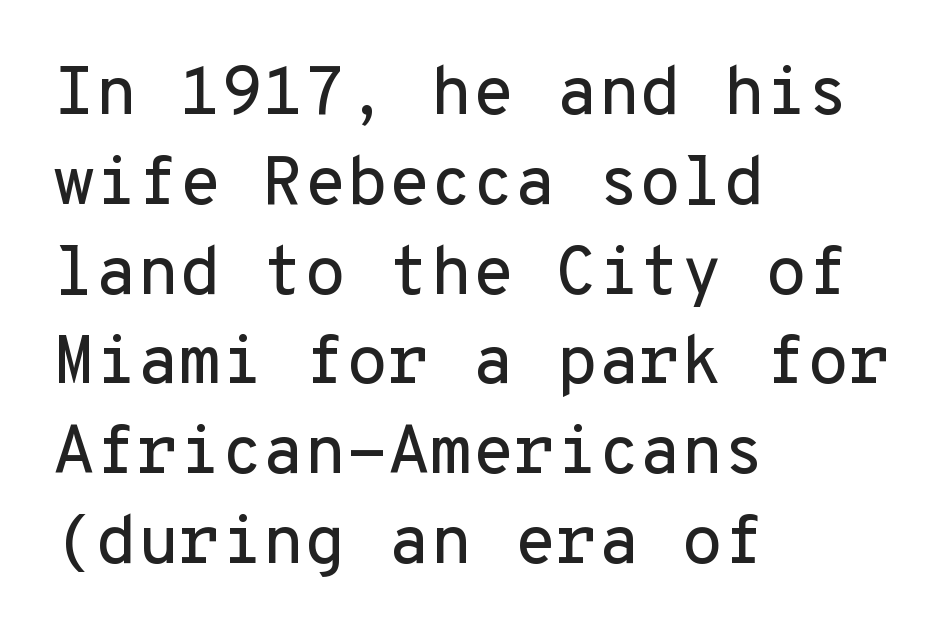
{"serif": "no", "italic": "no", "width": "normal", "stroke_contrast": "low", "x_height": "medium", "monospaced": "yes", "underline": "no", "align": "left", "line_spacing": "normal", "line_spacing_ratio": 1.32, "letter_spacing": "normal", "letter_spacing_em": 0.0, "glyph_px": 68}
